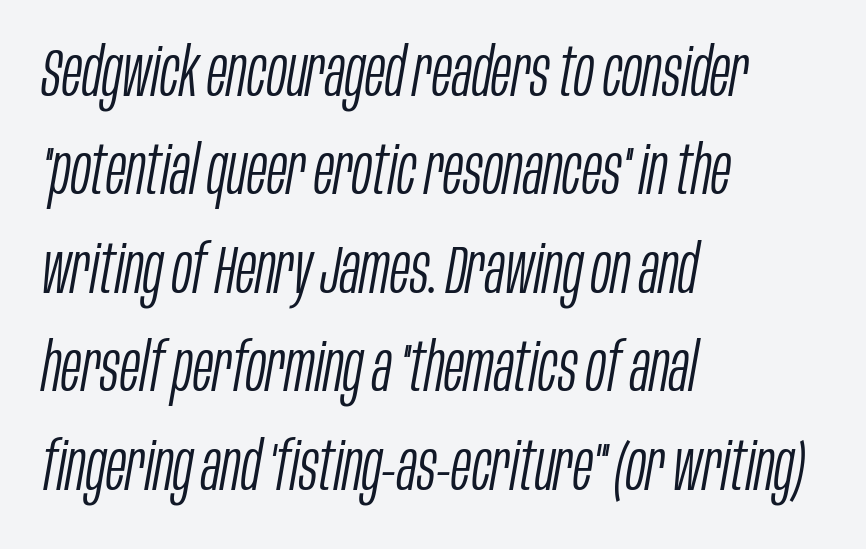
The image shows 67 px light, condensed type, italic (leaning right); set left-aligned, normal line spacing (1.47x), normal letter spacing, not underlined; low stroke contrast and a large x-height.
